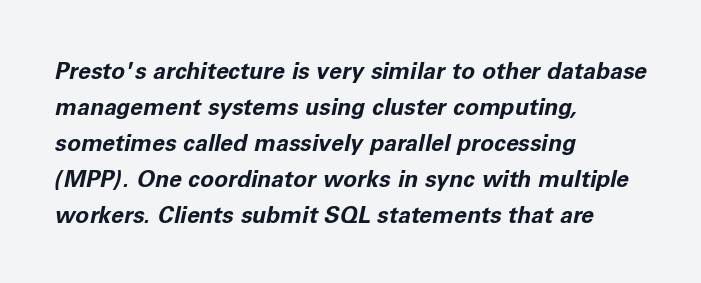
Line starts are locked; line ends wander. Lines of text with bare space underneath. Short note: letters normally spaced. Emphasis-style slanted type is in use. Typographic density is high because the face is bold.
